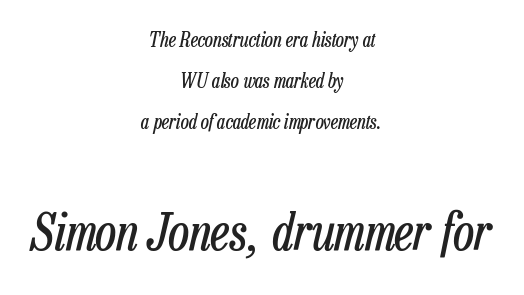
The foot of each line stays bare and open. Top chunk: small. Bottom chunk: large. The characters are drawn with everyday or finer stroke widths. Slant detected: the letters are inclined. The rendering uses natural spacing where letterforms have individual widths.
